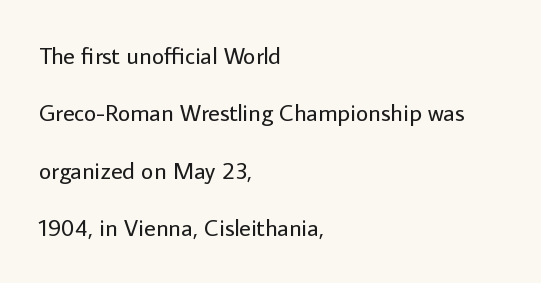
{"italic": "no", "bold": "no", "underline": "no", "align": "left", "line_spacing": "loose", "line_spacing_ratio": 2.39, "letter_spacing": "normal", "letter_spacing_em": 0.0, "glyph_px": 24}
